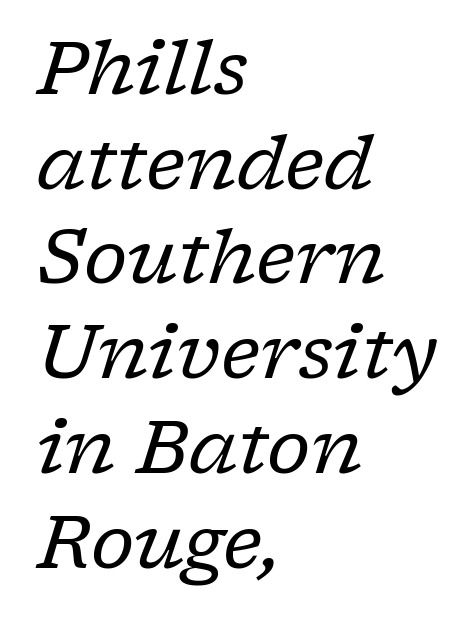
Q: Is the text bold? A: No.
Q: Is the text italic (slanted)? A: Yes, it leans right by about 17 degrees.
Q: Is the typeface a serif or a sans-serif typeface? A: Serif.
Q: Is the text underlined? A: No.
Q: How is the paragraph aligned? A: Left-aligned.
Q: Is the spacing between letters normal or unusually wide? A: Normal.
Q: Is the spacing between lines tight, normal or loose? A: Normal.
Q: Width (condensed, normal, or wide)? A: Normal.
Q: Stroke contrast? A: Low.
Q: x-height? A: Medium.
Q: Monospaced? A: No.
